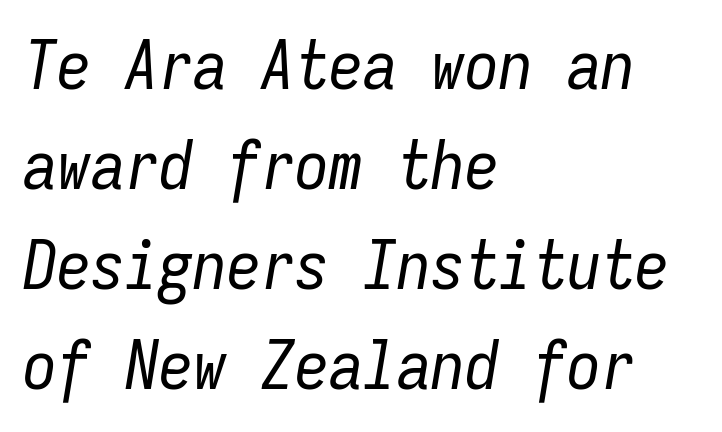
The image shows 68 px regular-weight, condensed type, italic (leaning right), monospaced; set left-aligned, normal line spacing (1.47x), normal letter spacing, not underlined; low stroke contrast and a medium x-height.
